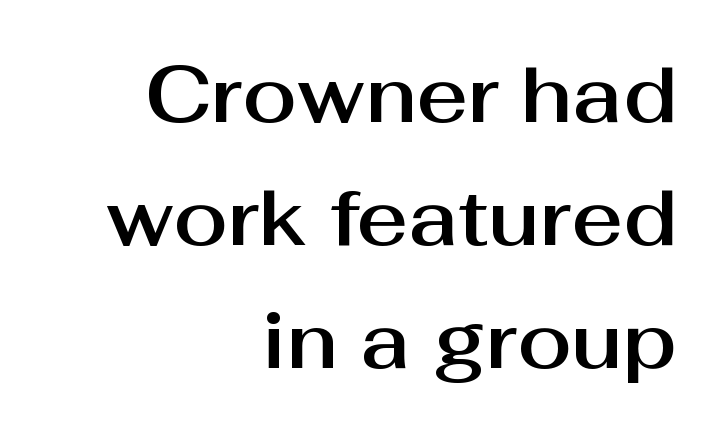
The image shows 79 px sans-serif type, upright; set right-aligned, normal line spacing (1.56x), normal letter spacing, not underlined; medium stroke contrast and a medium x-height.
